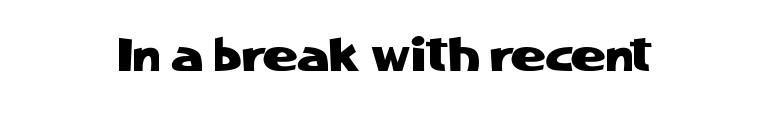
The image shows 47 px sans-serif type, upright; set normal letter spacing, not underlined; low stroke contrast and a medium x-height.
